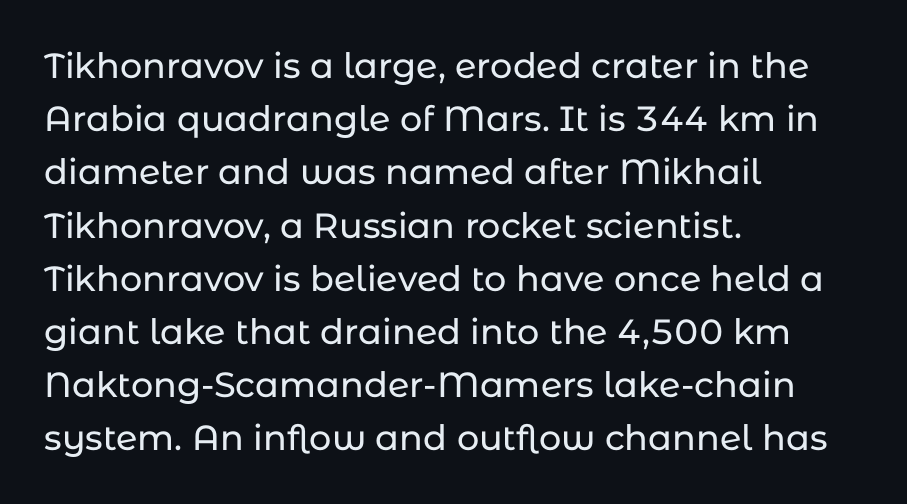
The image shows 35 px sans-serif type, upright; set left-aligned, normal line spacing (1.52x), normal letter spacing, not underlined; low stroke contrast and a medium x-height.
